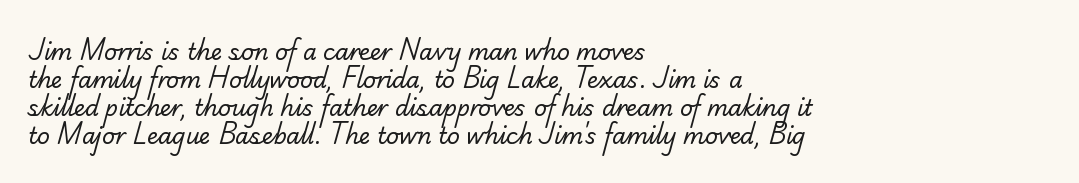
Q: Is the text bold? A: No.
Q: Is the text underlined? A: No.
Q: How is the paragraph aligned? A: Left-aligned.
Q: Is the spacing between letters normal or unusually wide? A: Normal.
Q: Is the spacing between lines tight, normal or loose? A: Normal.
